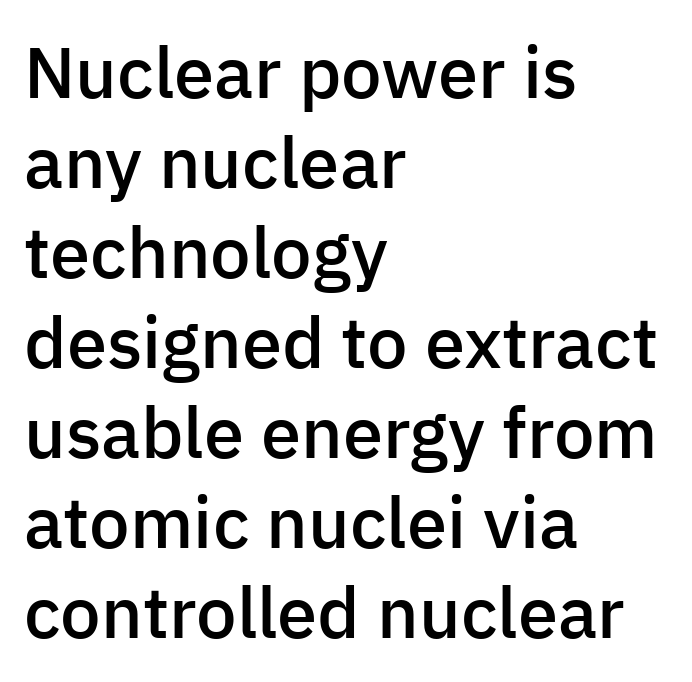
The image shows 72 px semibold sans-serif type, upright; set left-aligned, normal line spacing (1.25x), normal letter spacing, not underlined; low stroke contrast and a medium x-height.
